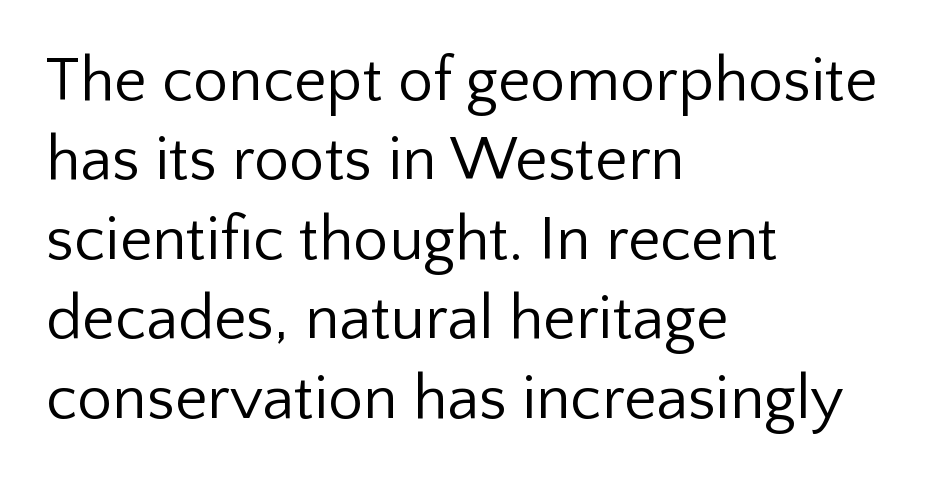
{"serif": "no", "italic": "no", "bold": "no", "weight": "regular", "width": "normal", "stroke_contrast": "low", "x_height": "medium", "monospaced": "no", "underline": "no", "align": "left", "line_spacing": "normal", "line_spacing_ratio": 1.26, "letter_spacing": "normal", "letter_spacing_em": 0.0, "glyph_px": 63}
